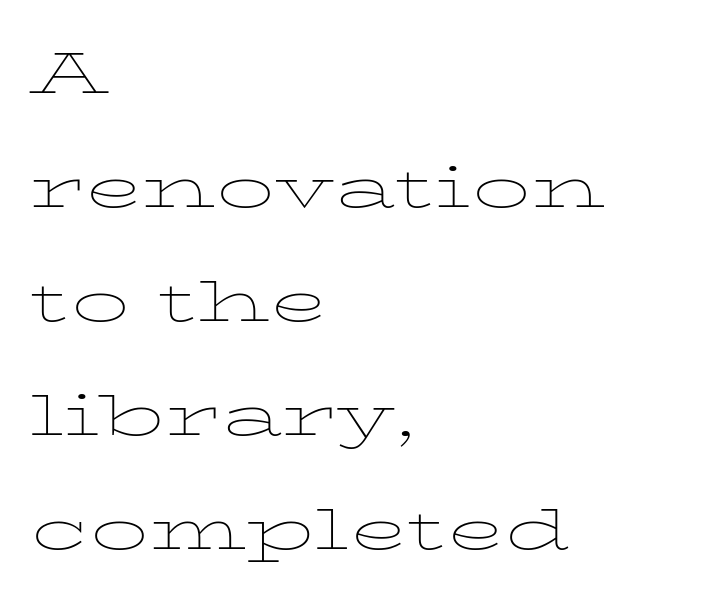
The image shows 76 px thin, wide type, upright; set left-aligned, normal line spacing (1.5x), normal letter spacing, not underlined; low stroke contrast and a medium x-height.
